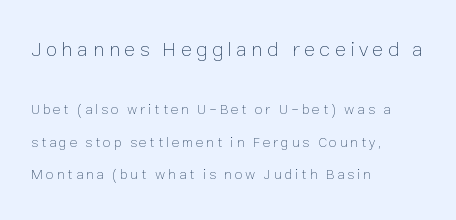
Q: Is the text bold? A: No.
Q: Is the text italic (slanted)? A: No, it is upright.
Q: Is the text underlined? A: No.
Q: How is the paragraph aligned? A: Left-aligned.
Q: Is the spacing between letters normal or unusually wide? A: Unusually wide.
Q: Is the spacing between lines tight, normal or loose? A: Loose.
Q: Which block of text is set in a larger size, the first (top) or the second (bottom)? A: The first (top) one.
